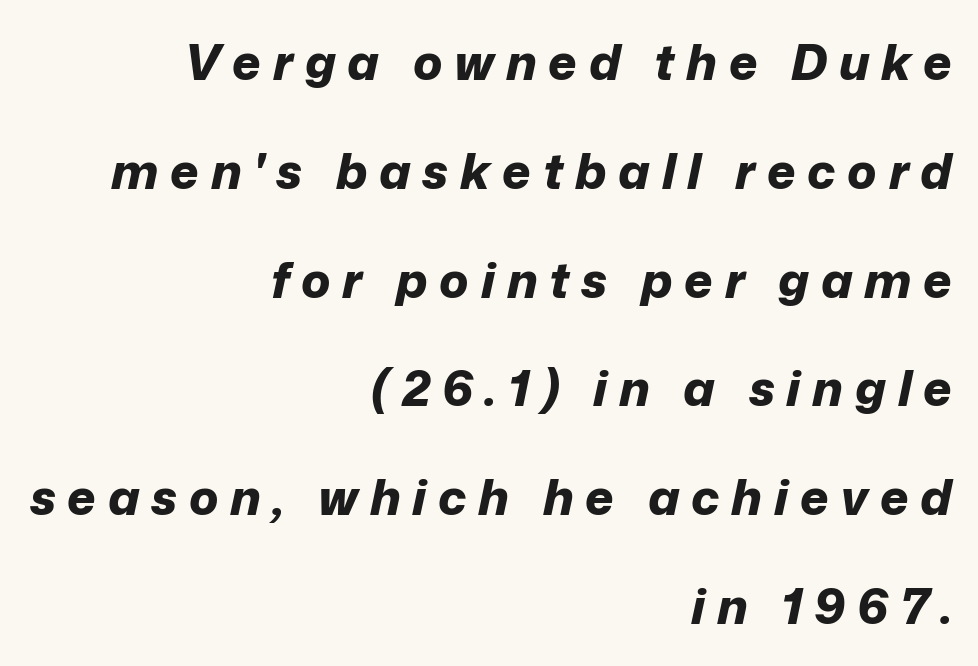
The image shows 49 px bold type, italic (leaning right); set right-aligned, loose line spacing (2.22x), unusually wide letter spacing (+0.24 em), not underlined; low stroke contrast and a medium x-height.
